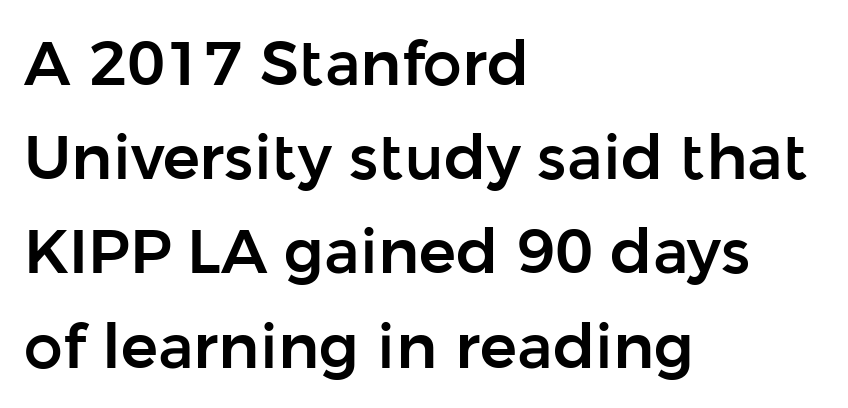
Q: Is the text italic (slanted)? A: No, it is upright.
Q: Is the typeface a serif or a sans-serif typeface? A: Sans-serif.
Q: Is the text underlined? A: No.
Q: How is the paragraph aligned? A: Left-aligned.
Q: Is the spacing between letters normal or unusually wide? A: Normal.
Q: Is the spacing between lines tight, normal or loose? A: Normal.
Q: Width (condensed, normal, or wide)? A: Normal.
Q: Stroke contrast? A: Low.
Q: x-height? A: Medium.
Q: Monospaced? A: No.
